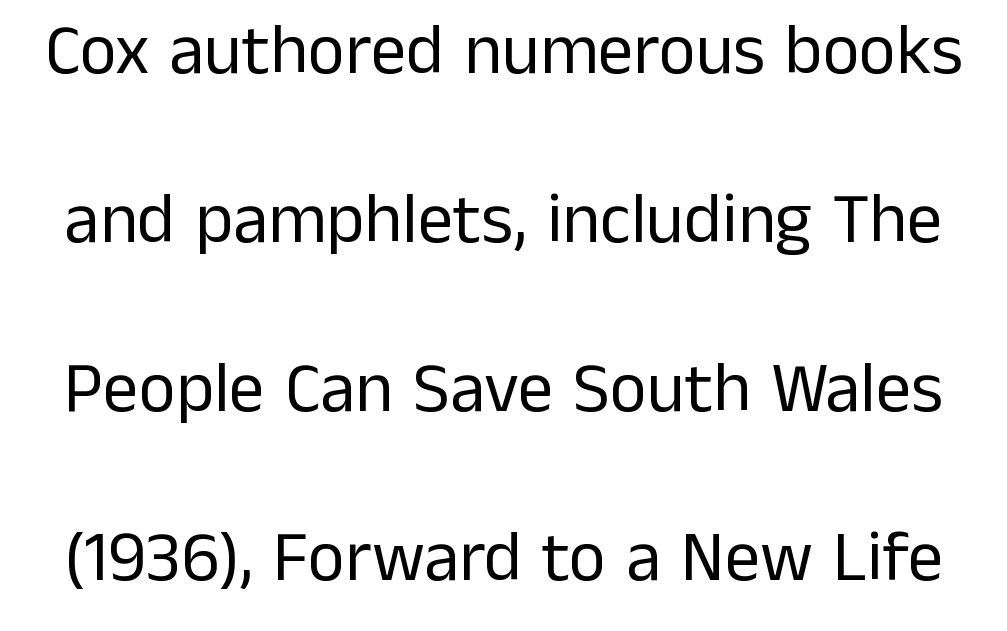
Q: Is the text bold? A: No.
Q: Is the text italic (slanted)? A: No, it is upright.
Q: Is the typeface a serif or a sans-serif typeface? A: Sans-serif.
Q: Is the text underlined? A: No.
Q: Is the spacing between letters normal or unusually wide? A: Normal.
Q: Is the spacing between lines tight, normal or loose? A: Loose.
Q: Width (condensed, normal, or wide)? A: Normal.
Q: Stroke contrast? A: Low.
Q: x-height? A: Medium.
Q: Monospaced? A: No.
